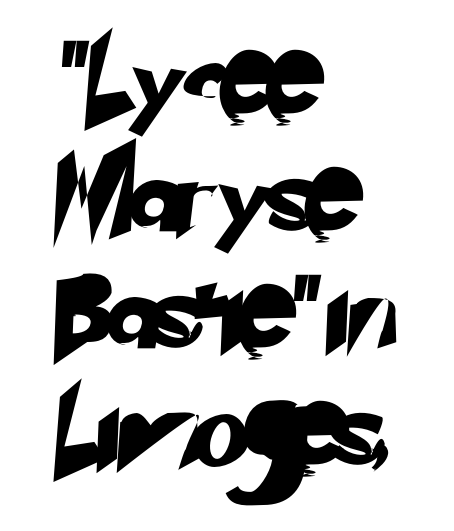
Q: Is the typeface a serif or a sans-serif typeface? A: Sans-serif.
Q: Is the text underlined? A: No.
Q: How is the paragraph aligned? A: Left-aligned.
Q: Is the spacing between letters normal or unusually wide? A: Normal.
Q: Is the spacing between lines tight, normal or loose? A: Normal.
Q: Width (condensed, normal, or wide)? A: Normal.
Q: Stroke contrast? A: Low.
Q: x-height? A: Small.
Q: Monospaced? A: No.
